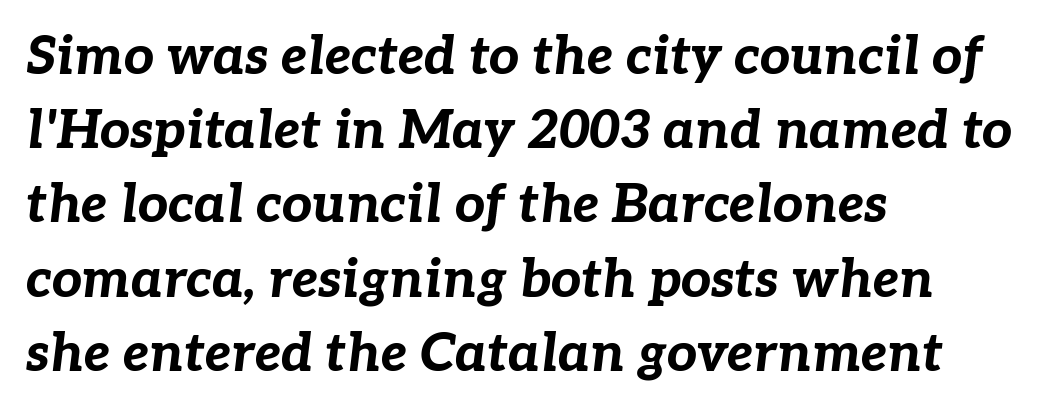
How would I describe the line gaps? Plain and ordinary. Default kerning and tracking; the words read as compact shapes. Note the varied advance widths — an 'i' is clearly narrower than an 'm'. The zone under the glyphs is completely vacant. The glyphs look as if they've been sheared to an angle. A student would call this left alignment; a typographer would say flush left, rag right.
